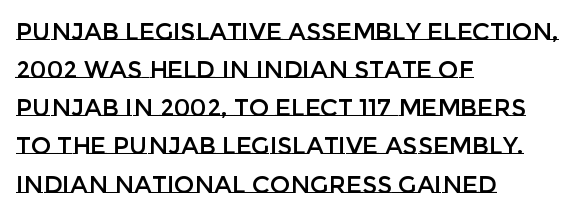
The image shows 24 px text type, upright; set left-aligned, normal line spacing (1.59x), normal letter spacing, not underlined.
